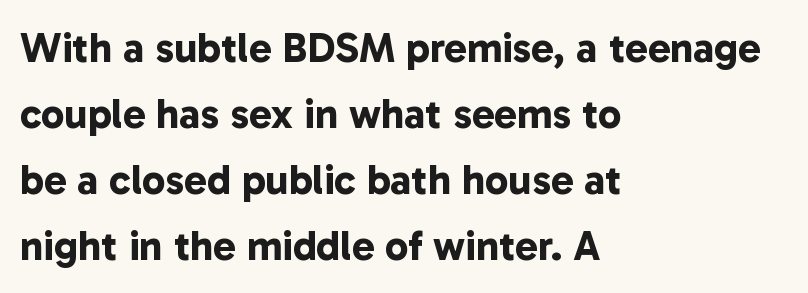
Q: Is the text bold? A: Yes.
Q: Is the typeface a serif or a sans-serif typeface? A: Sans-serif.
Q: Is the text underlined? A: No.
Q: How is the paragraph aligned? A: Left-aligned.
Q: Is the spacing between letters normal or unusually wide? A: Normal.
Q: Is the spacing between lines tight, normal or loose? A: Normal.
Q: Width (condensed, normal, or wide)? A: Normal.
Q: Stroke contrast? A: Low.
Q: x-height? A: Medium.
Q: Monospaced? A: No.
